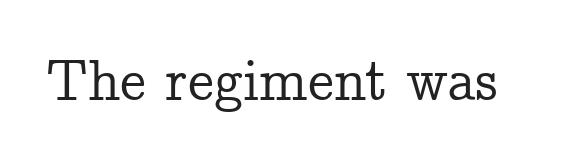
Spacing verdict: proportional, widths tailored to each character. Style check: upright. Words float on clear page, feet unadorned. This sample uses plain, unmodified letter spacing. Examine the stroke ends and you'll spot serifs.
